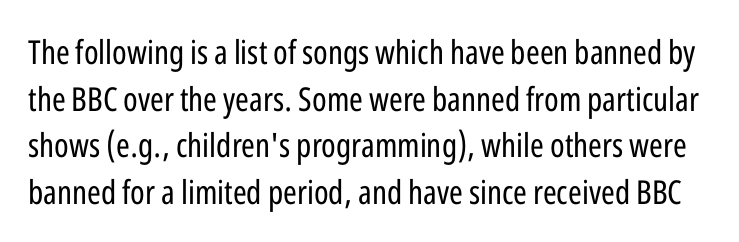
Letter spacing: default. These lines are rendered in a variable-pitch font. The font family rendered here belongs to the sans-serif group. The lettering holds an erect, upright posture throughout.
